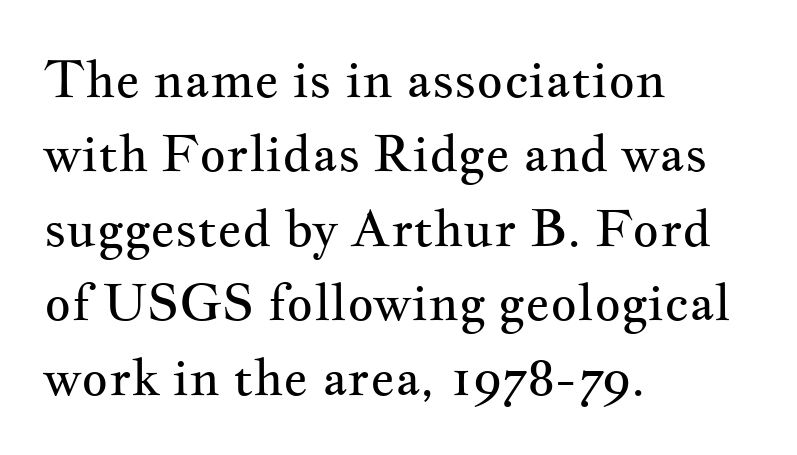
{"serif": "yes", "italic": "no", "bold": "no", "weight": "regular", "width": "wide", "stroke_contrast": "medium", "x_height": "small", "monospaced": "no", "underline": "no", "align": "left", "line_spacing": "normal", "line_spacing_ratio": 1.46, "letter_spacing": "normal", "letter_spacing_em": 0.0, "glyph_px": 51}
